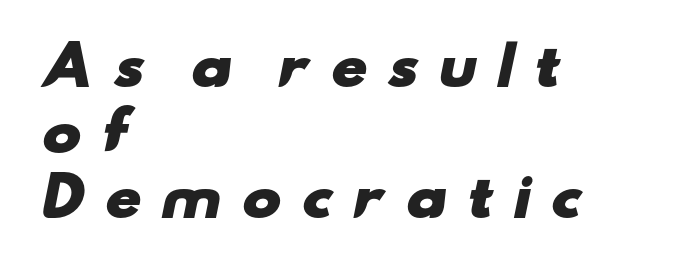
Grotesque or geometric, the face here clearly has no serifs. You could not count columns in this text — the font is proportionally spaced. Has an underline been added? It has not. Horizontal alignment here is leftward, the default for most running prose. Summary of weight: heavy, a full bold.
